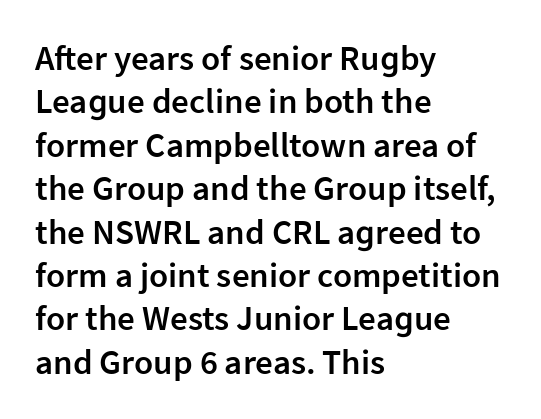
The image shows 35 px semibold sans-serif type, upright; set left-aligned, line spacing 1.24x, normal letter spacing, not underlined; low stroke contrast and a medium x-height.
